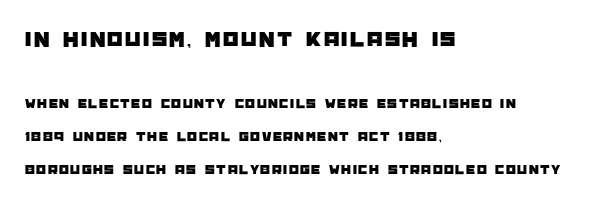
Honestly, there is no underline to notice here at all. Ascenders rise straight up at ninety degrees. Summary of vertical rhythm: relaxed, with wide interline spacing. The designer gave the opening block more size than the closing block.
